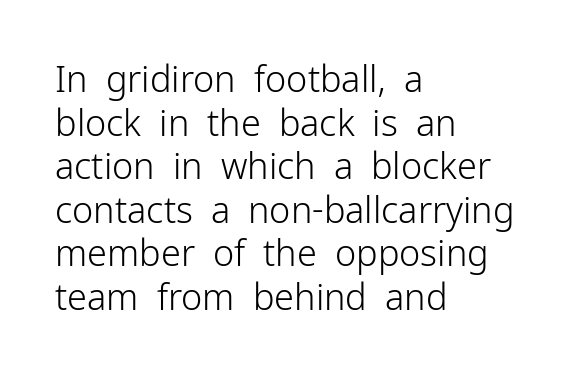
Posture: vertical. Tracking here is standard; glyphs follow each other at the usual distance. Examine the stroke ends and you'll find no serifs. Notice how the passage keeps a crisp vertical edge on the left only. Summary of weight: not heavy and not bold. The area under the type is left untouched.
